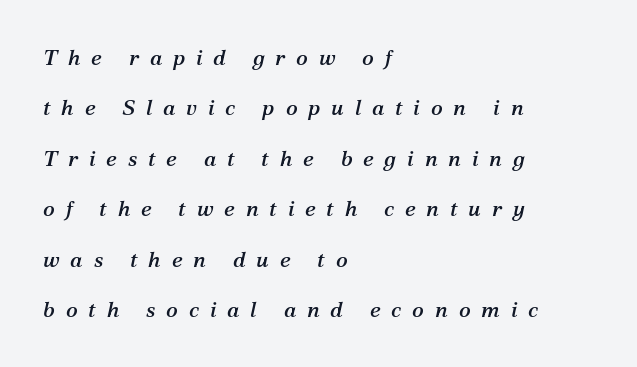
The image shows 22 px text type, italic (leaning right); set left-aligned, loose line spacing (2.29x), unusually wide letter spacing (+0.49 em), not underlined.
